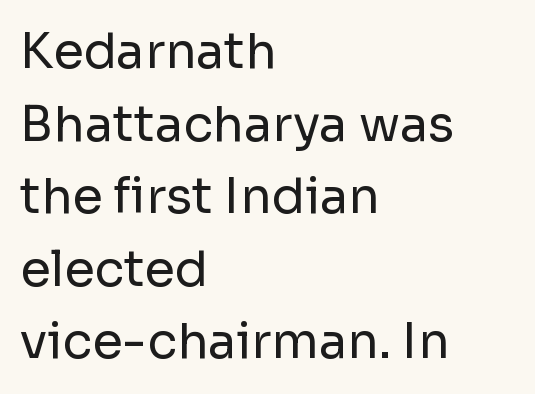
The image shows 49 px regular-weight sans-serif type, upright; set left-aligned, normal line spacing (1.48x), normal letter spacing, not underlined; low stroke contrast and a medium x-height.
